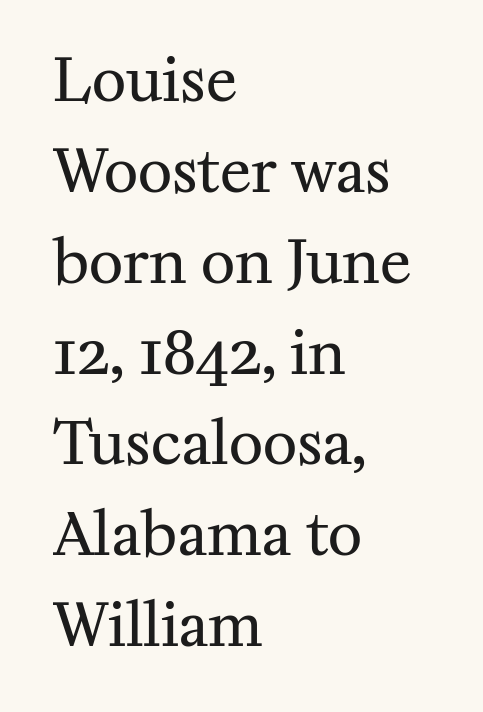
The image shows 59 px regular-weight serif type, upright; set left-aligned, normal line spacing (1.54x), normal letter spacing, not underlined; medium stroke contrast and a medium x-height.
